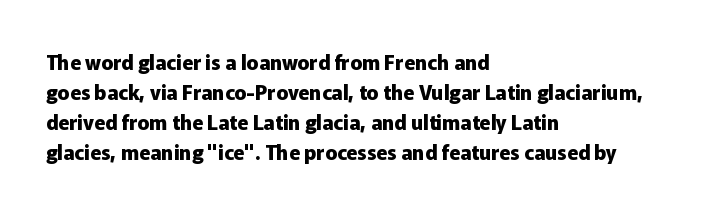
Alignment: flush left. Tall strokes in this sample are plumb rather than angled. Successive baselines arrive at the customary interval. The rendering uses a bold face; every stroke is thick and dark. The specimen omits any rule beneath the text block's lines. Short note: letters normally spaced.
